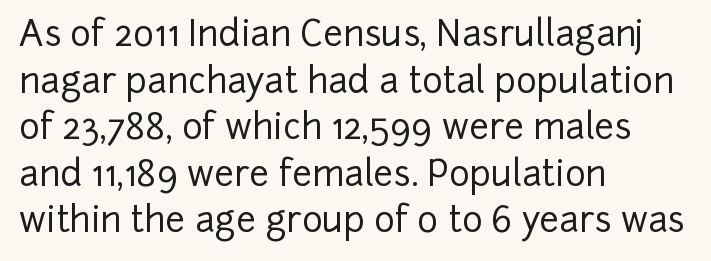
Q: Is the text italic (slanted)? A: No, it is upright.
Q: Is the typeface a serif or a sans-serif typeface? A: Sans-serif.
Q: Is the text underlined? A: No.
Q: How is the paragraph aligned? A: Left-aligned.
Q: Is the spacing between letters normal or unusually wide? A: Normal.
Q: Is the spacing between lines tight, normal or loose? A: Normal.
Q: Width (condensed, normal, or wide)? A: Normal.
Q: Stroke contrast? A: Low.
Q: x-height? A: Medium.
Q: Monospaced? A: No.
